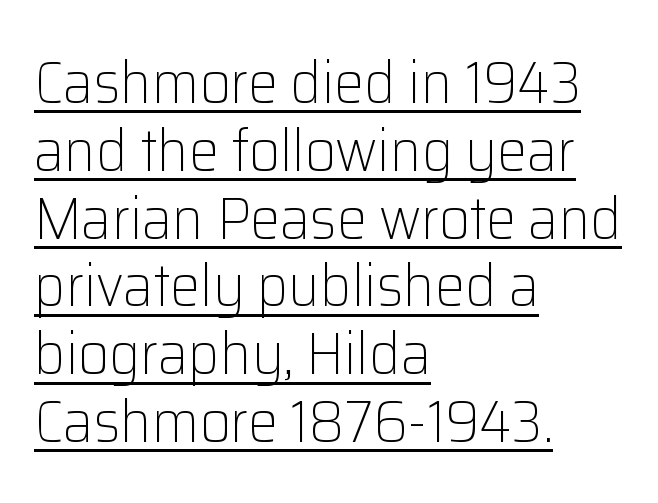
Q: Is the text bold? A: No.
Q: Is the text italic (slanted)? A: No, it is upright.
Q: Is the typeface a serif or a sans-serif typeface? A: Sans-serif.
Q: Is the text underlined? A: Yes.
Q: How is the paragraph aligned? A: Left-aligned.
Q: Is the spacing between letters normal or unusually wide? A: Normal.
Q: Is the spacing between lines tight, normal or loose? A: Tight.
Q: Width (condensed, normal, or wide)? A: Normal.
Q: Stroke contrast? A: Low.
Q: x-height? A: Medium.
Q: Monospaced? A: No.
